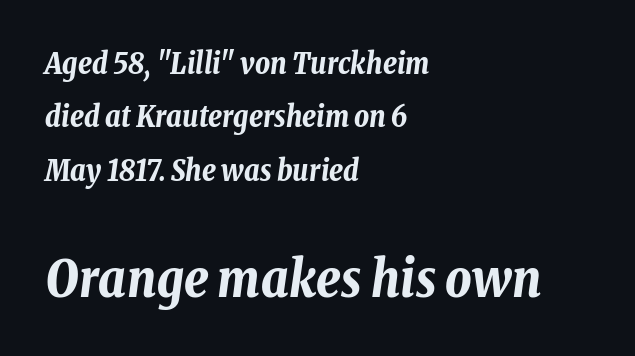
Q: Is the text bold? A: Yes.
Q: Is the text italic (slanted)? A: Yes, it leans right by about 8 degrees.
Q: Is the text underlined? A: No.
Q: How is the paragraph aligned? A: Left-aligned.
Q: Is the spacing between letters normal or unusually wide? A: Normal.
Q: Which block of text is set in a larger size, the first (top) or the second (bottom)? A: The second (bottom) one.
Q: Width (condensed, normal, or wide)? A: Condensed.
Q: Stroke contrast? A: Low.
Q: x-height? A: Medium.
Q: Monospaced? A: No.
